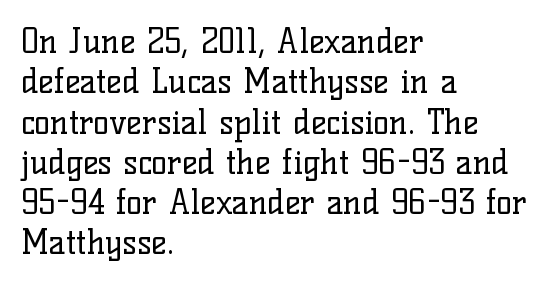
Q: Is the text bold? A: No.
Q: Is the text italic (slanted)? A: No, it is upright.
Q: Is the typeface a serif or a sans-serif typeface? A: Serif.
Q: Is the text underlined? A: No.
Q: How is the paragraph aligned? A: Left-aligned.
Q: Is the spacing between letters normal or unusually wide? A: Normal.
Q: Width (condensed, normal, or wide)? A: Normal.
Q: Stroke contrast? A: Low.
Q: x-height? A: Medium.
Q: Monospaced? A: No.
